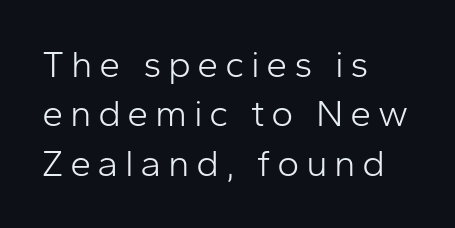
The image shows 38 px light sans-serif type, upright; set left-aligned, normal line spacing (1.3x), not underlined; low stroke contrast and a medium x-height.
